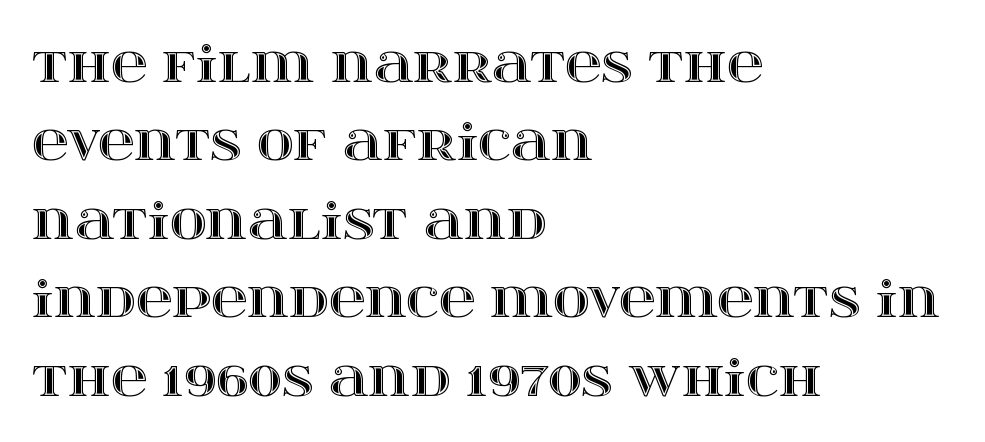
Note the varied advance widths — an 'i' is clearly narrower than an 'm'. The rows are spaced the way most documents space them. Compared with a centered layout, this one pins lines to the left instead. The letters stand straight up with perfectly vertical stems.
